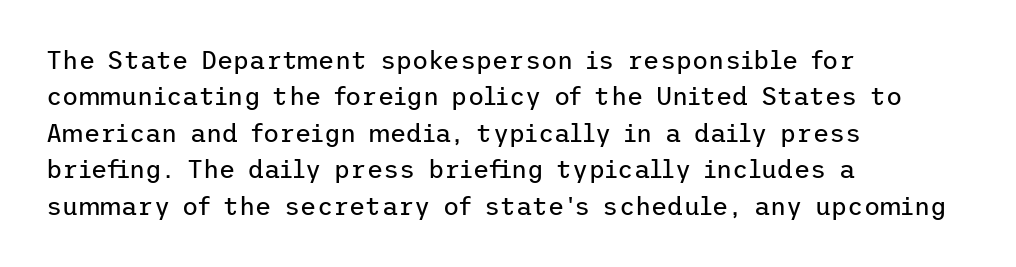
{"italic": "no", "bold": "no", "underline": "no", "align": "left", "line_spacing": "normal", "line_spacing_ratio": 1.46, "letter_spacing": "normal", "letter_spacing_em": 0.0, "glyph_px": 25}
